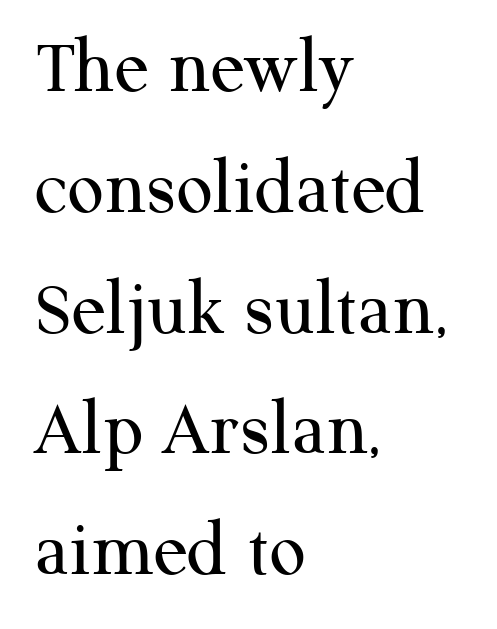
Evenly set lines give the paragraph a standard silhouette. The letterforms sit at book weight or below. A student would call this left alignment; a typographer would say flush left, rag right. These lines are rendered in a variable-pitch font.
